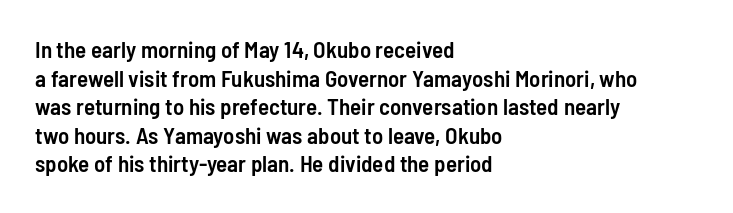
The image shows 23 px text type, upright; set left-aligned, line spacing 1.24x, normal letter spacing, not underlined.
